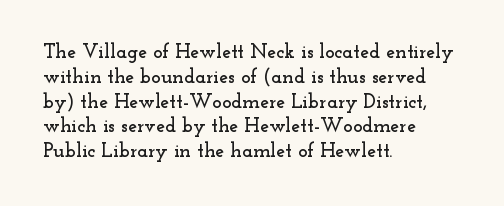
{"italic": "no", "underline": "no", "align": "left", "line_spacing_ratio": 1.24, "letter_spacing": "normal", "letter_spacing_em": 0.0, "glyph_px": 20}
